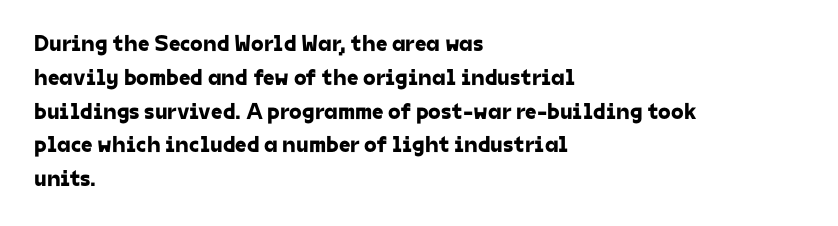
These lines are set flush left with a ragged right edge. The baseline area is clear. If you measured baseline to baseline, you'd find a middling distance. Observe the ordinary spacing: letters are neighbours, not strangers.
